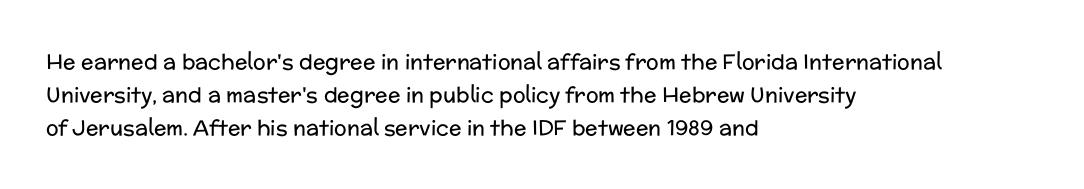
The image shows 21 px text type, upright; set left-aligned, normal line spacing (1.57x), normal letter spacing, not underlined.
